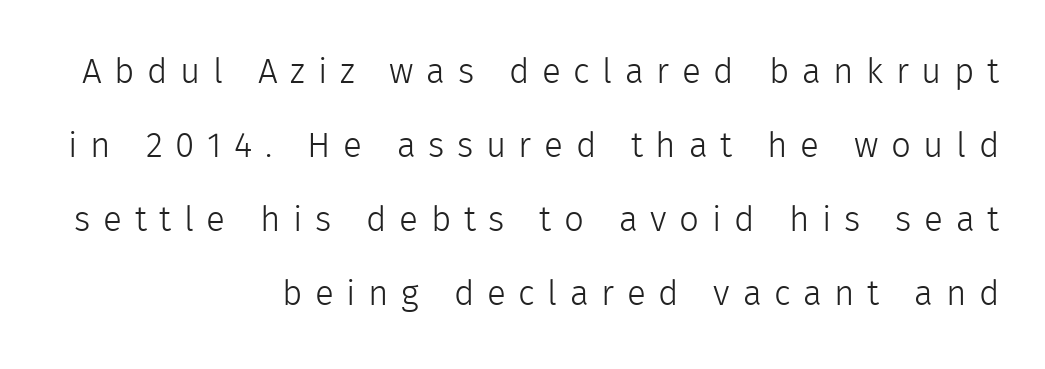
Q: Is the text bold? A: No.
Q: Is the text italic (slanted)? A: No, it is upright.
Q: Is the typeface a serif or a sans-serif typeface? A: Sans-serif.
Q: Is the text underlined? A: No.
Q: How is the paragraph aligned? A: Right-aligned.
Q: Is the spacing between letters normal or unusually wide? A: Unusually wide.
Q: Is the spacing between lines tight, normal or loose? A: Loose.
Q: Width (condensed, normal, or wide)? A: Normal.
Q: x-height? A: Medium.
Q: Monospaced? A: No.
